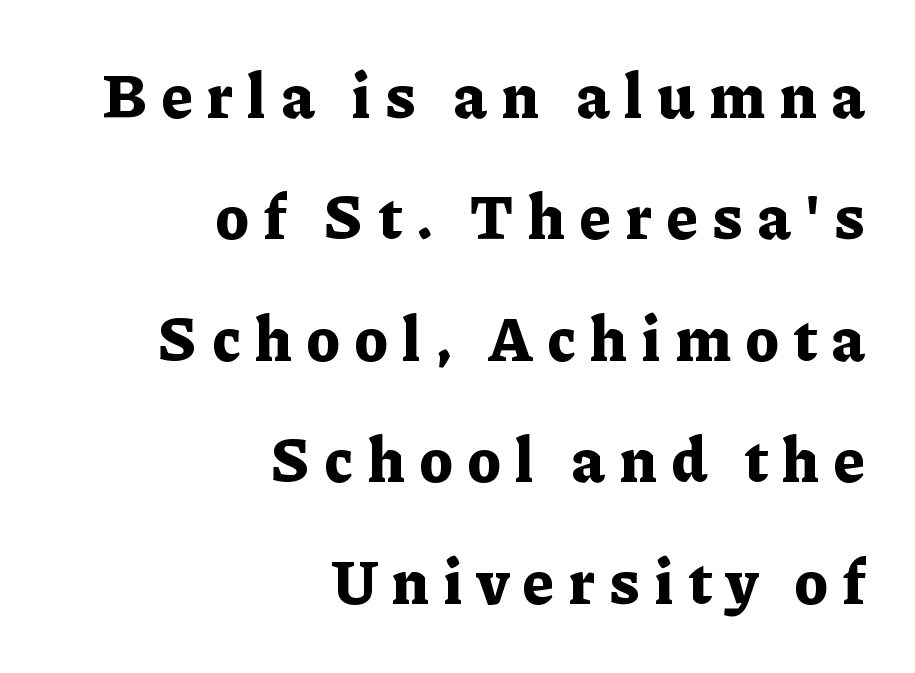
Q: Is the text bold? A: Yes.
Q: Is the text italic (slanted)? A: No, it is upright.
Q: Is the typeface a serif or a sans-serif typeface? A: Serif.
Q: Is the text underlined? A: No.
Q: How is the paragraph aligned? A: Right-aligned.
Q: Is the spacing between letters normal or unusually wide? A: Unusually wide.
Q: Is the spacing between lines tight, normal or loose? A: Loose.
Q: Width (condensed, normal, or wide)? A: Normal.
Q: Stroke contrast? A: Low.
Q: x-height? A: Medium.
Q: Monospaced? A: No.
